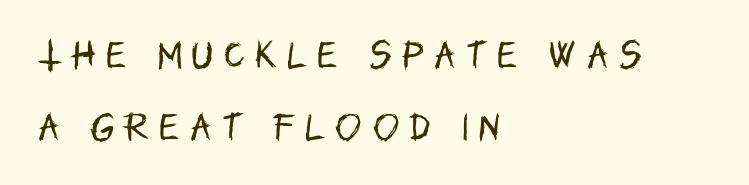
{"serif": "no", "italic": "no", "bold": "no", "weight": "regular", "width": "condensed", "stroke_contrast": "low", "x_height": "large", "monospaced": "no", "underline": "no", "align": "left", "line_spacing": "loose", "line_spacing_ratio": 2.33, "letter_spacing": "wide", "letter_spacing_em": 0.35, "glyph_px": 31}
